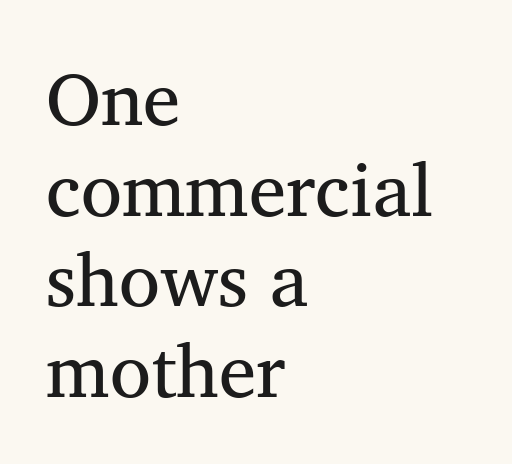
Rule under the text: the space is simply empty. Spacing verdict: proportional, widths tailored to each character. Observe the ordinary spacing: letters are neighbours, not strangers. Weight: in the light-to-regular range. Examine the stroke ends and you'll spot serifs. The axis of the letterforms is exactly vertical.
